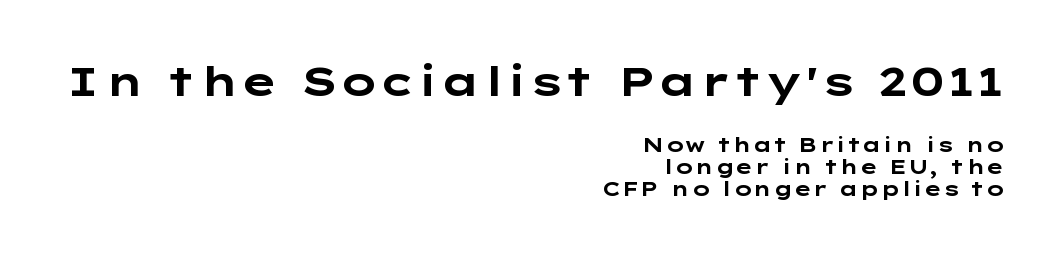
Q: Is the text bold? A: Yes.
Q: Is the text italic (slanted)? A: No, it is upright.
Q: Is the typeface a serif or a sans-serif typeface? A: Sans-serif.
Q: Is the text underlined? A: No.
Q: How is the paragraph aligned? A: Right-aligned.
Q: Is the spacing between letters normal or unusually wide? A: Normal.
Q: Is the spacing between lines tight, normal or loose? A: Tight.
Q: Which block of text is set in a larger size, the first (top) or the second (bottom)? A: The first (top) one.
Q: Width (condensed, normal, or wide)? A: Wide.
Q: Stroke contrast? A: Low.
Q: x-height? A: Medium.
